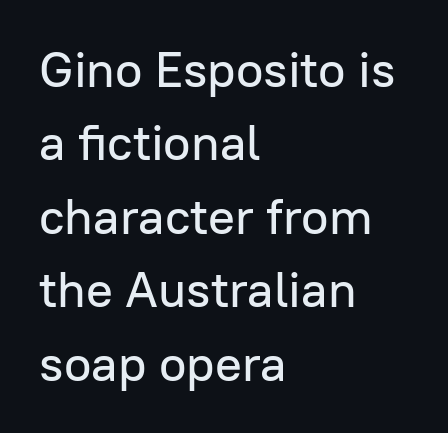
{"serif": "no", "italic": "no", "width": "normal", "stroke_contrast": "low", "x_height": "medium", "monospaced": "no", "underline": "no", "align": "left", "line_spacing": "normal", "line_spacing_ratio": 1.47, "letter_spacing": "normal", "letter_spacing_em": 0.0, "glyph_px": 50}
